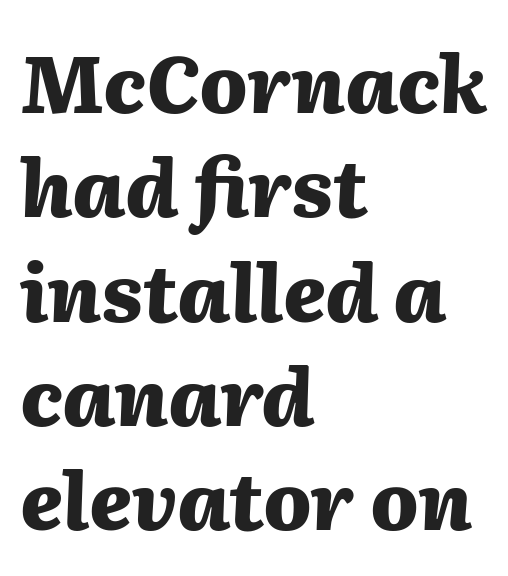
Spacing between characters is what you'd get straight out of the box. A normal amount of white space separates one row of letters from the next. The rag falls on the right side of this text block. Typographic density is high because the face is bold. This sample has the flowing, uneven cadence of proportional lettering.
